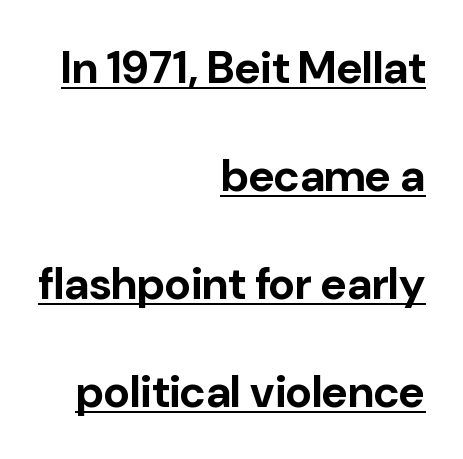
The image shows 45 px bold sans-serif type, upright; set right-aligned, loose line spacing (2.4x), normal letter spacing, underlined; low stroke contrast and a medium x-height.
